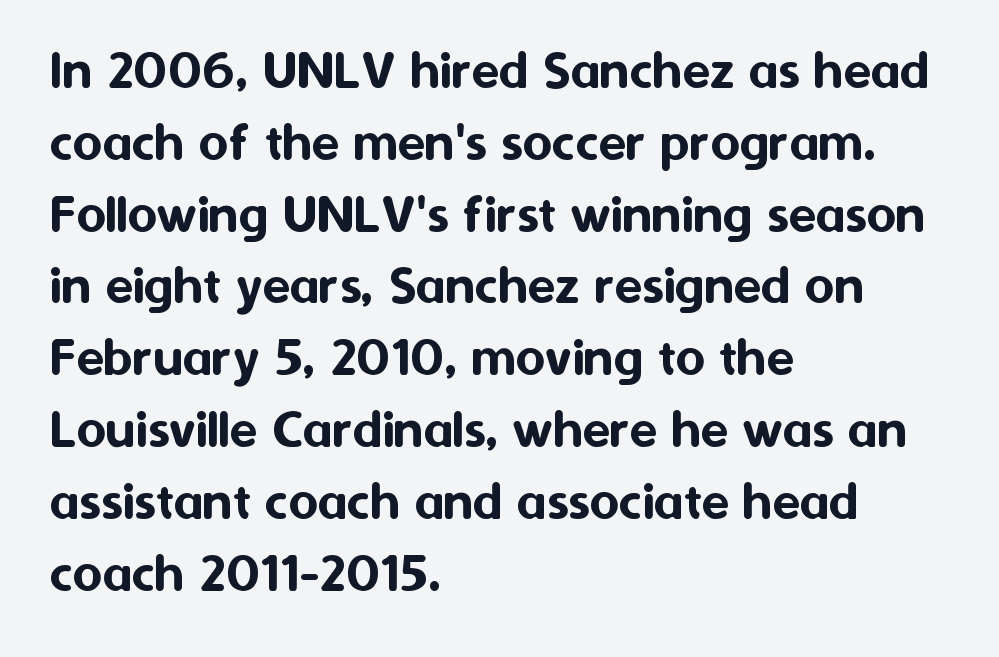
Short note: letters normally spaced. The type sits square on the baseline with zero lean. The paragraph shown leans on its left margin. Each row of text sits above clean, open space. Is there much room between lines? A standard amount, neither cramped nor airy. Typographically, this falls in the sans-serif category.
